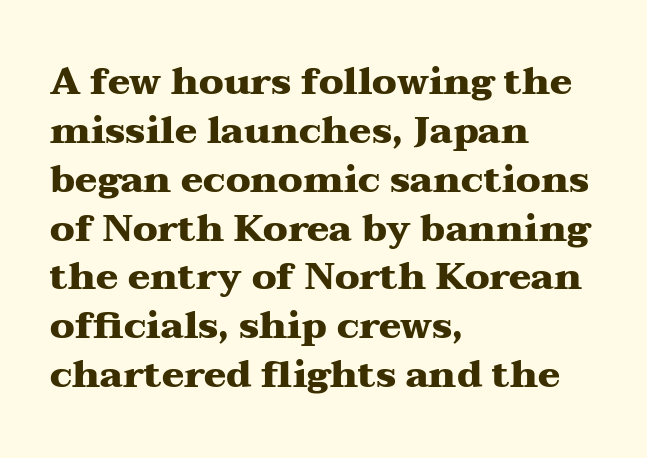
The rows are spaced the way most documents space them. Descender tails drop into unmarked territory. The passage is arranged the way most books set body copy — flush left. Do the characters align in a grid? No, the font is proportional. Ascenders rise straight up at ninety degrees. You could call the tracking neutral — neither tight nor loose.
